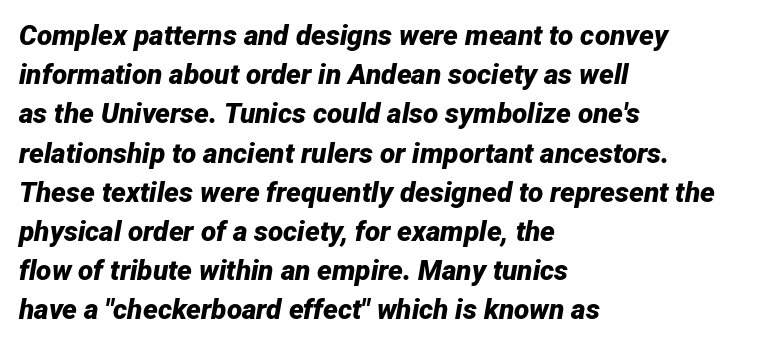
{"italic": "yes", "lean": "right", "slant_degrees": 12, "bold": "yes", "weight": "bold", "width": "normal", "stroke_contrast": "low", "x_height": "medium", "monospaced": "no", "underline": "no", "align": "left", "line_spacing": "normal", "line_spacing_ratio": 1.4, "letter_spacing": "normal", "letter_spacing_em": 0.0, "glyph_px": 28}
